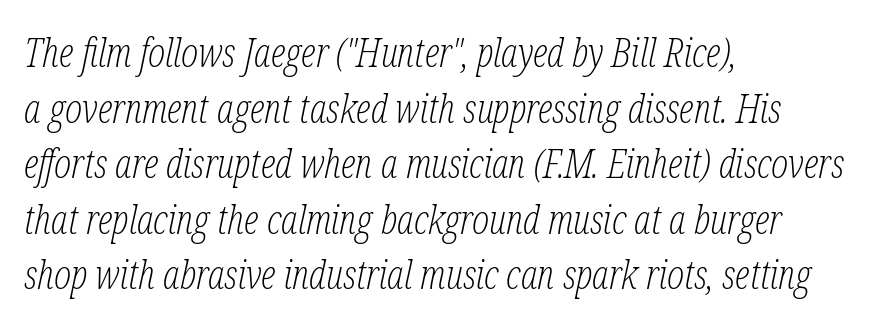
The image shows 40 px light, condensed serif type, italic (leaning right); set left-aligned, normal line spacing (1.39x), normal letter spacing, not underlined; low stroke contrast and a medium x-height.
